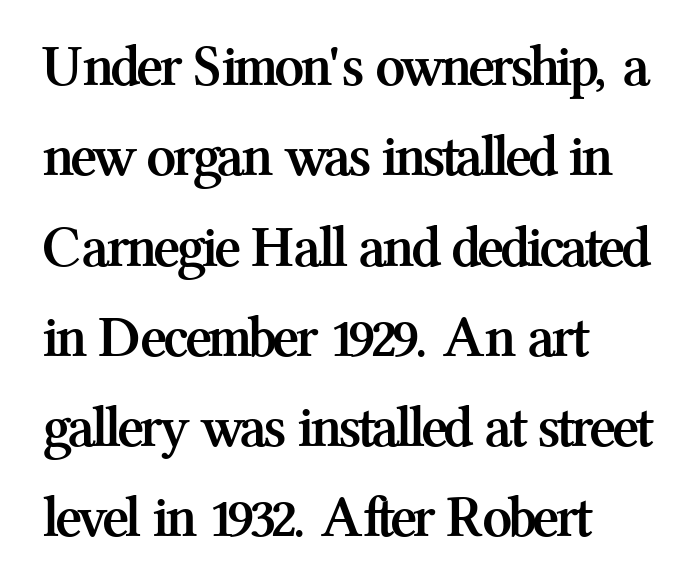
The image shows 59 px semibold serif type, upright; set left-aligned, normal line spacing (1.53x), normal letter spacing, not underlined; medium stroke contrast and a medium x-height.
